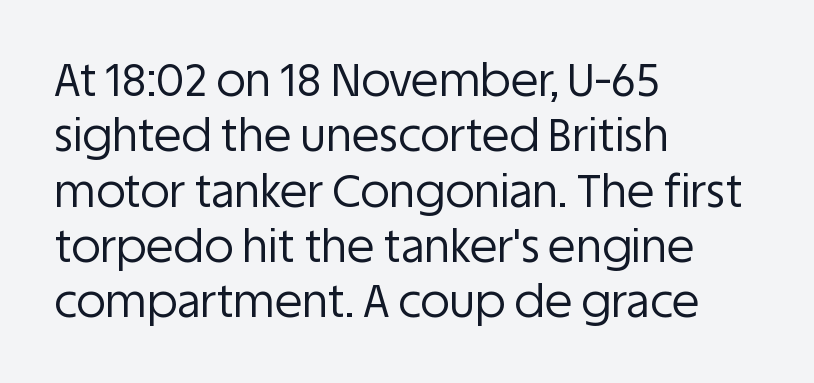
Q: Is the text bold? A: No.
Q: Is the text italic (slanted)? A: No, it is upright.
Q: Is the typeface a serif or a sans-serif typeface? A: Sans-serif.
Q: Is the text underlined? A: No.
Q: How is the paragraph aligned? A: Left-aligned.
Q: Is the spacing between letters normal or unusually wide? A: Normal.
Q: Width (condensed, normal, or wide)? A: Normal.
Q: Stroke contrast? A: Low.
Q: x-height? A: Large.
Q: Monospaced? A: No.
